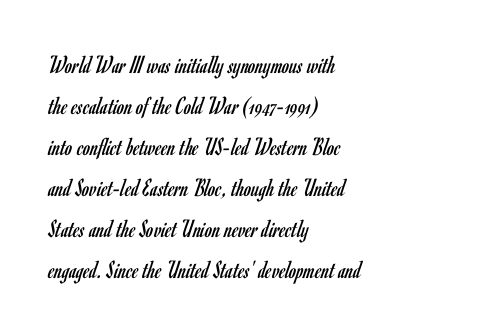
Q: Is the text bold? A: No.
Q: Is the text italic (slanted)? A: Yes.
Q: Is the text underlined? A: No.
Q: How is the paragraph aligned? A: Left-aligned.
Q: Is the spacing between letters normal or unusually wide? A: Normal.
Q: Is the spacing between lines tight, normal or loose? A: Normal.
